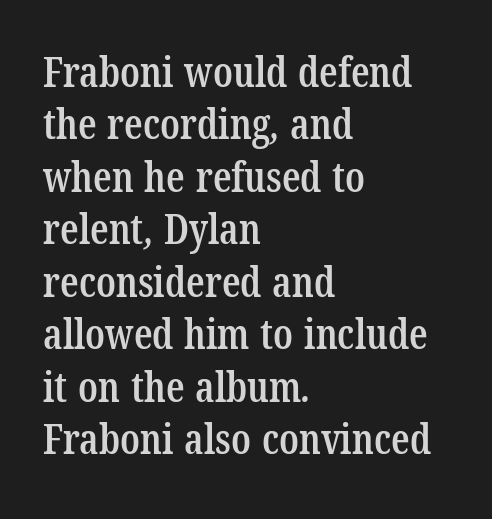
Whoever set this chose a conventional vertical rhythm. Here the glyphs are tracked normally, forming tight word shapes. Notice how the passage keeps a crisp vertical edge on the left only. Bold? Not quite — semibold, heavier than regular but stopping short. Varying glyph widths throughout — classic text-font behaviour. This sample uses a serif face.
